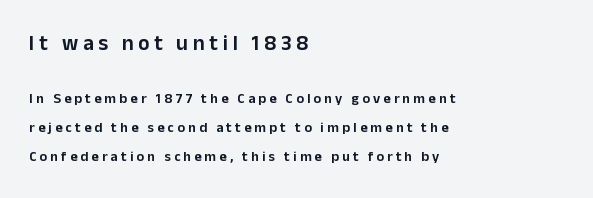
The upper block of text is set noticeably larger than the block beneath it. Plain, unruled lines of type. You could only call the tracking loose — the letters float apart. Leading: increased. The lines are quadded left.
